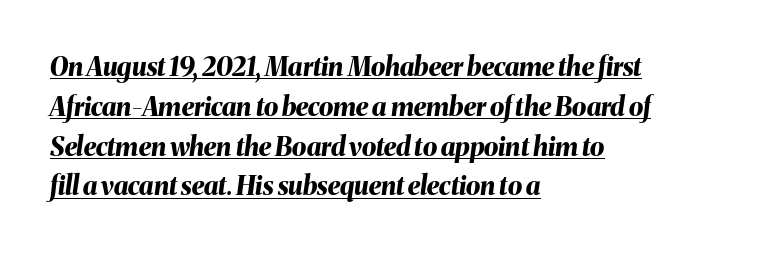
Letter spacing: default. Leading matches the norm, producing a regular column. In CSS terms this would be text-align: left. You can tell it's italic because the verticals aren't actually vertical. How heavy is the stroke? Heavy — this is a bold. This sample carries an underscore along the baseline area.
